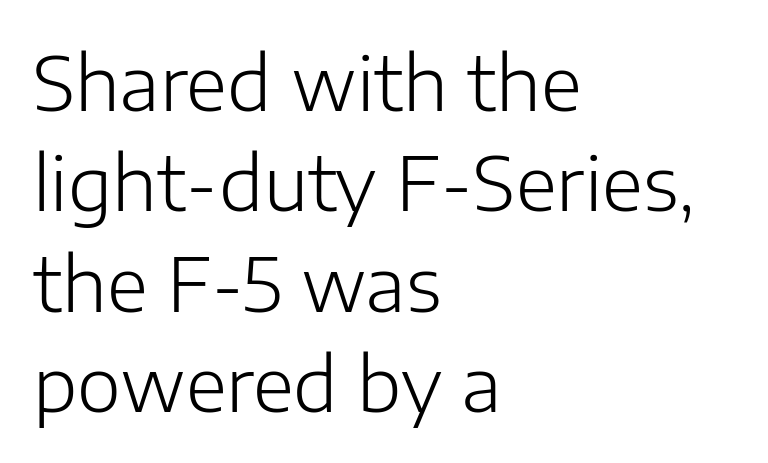
{"serif": "no", "italic": "no", "bold": "no", "weight": "light", "width": "normal", "stroke_contrast": "low", "x_height": "medium", "monospaced": "no", "underline": "no", "align": "left", "line_spacing": "normal", "line_spacing_ratio": 1.34, "letter_spacing": "normal", "letter_spacing_em": 0.0, "glyph_px": 75}
